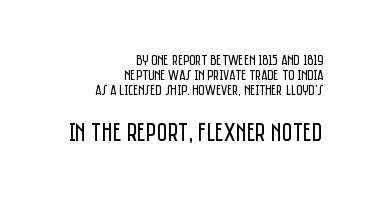
{"italic": "no", "bold": "no", "underline": "no", "align": "right", "line_spacing": "tight", "line_spacing_ratio": 0.99, "letter_spacing": "normal", "letter_spacing_em": 0.0, "larger_block": "second", "size_ratio": 1.73, "glyph_px": 26}
